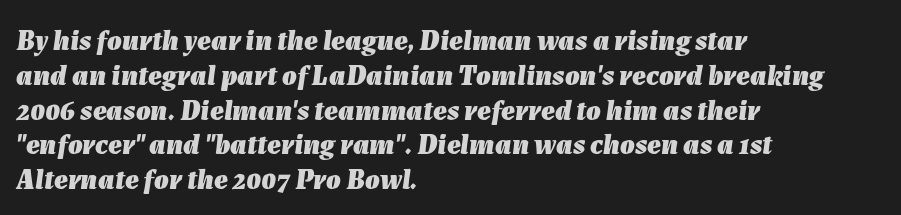
Type without underlining. The axis of the letterforms is tilted away from vertical. There is no visible air inserted between adjacent glyphs. The font is running at its bold setting.
